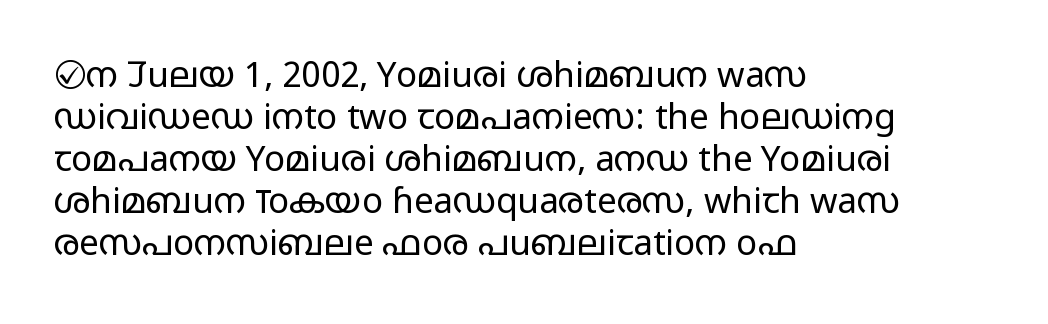
{"serif": "no", "italic": "no", "bold": "no", "weight": "light", "width": "wide", "stroke_contrast": "low", "x_height": "medium", "monospaced": "no", "underline": "no", "align": "left", "line_spacing_ratio": 1.2, "letter_spacing": "normal", "letter_spacing_em": 0.0, "glyph_px": 35}
